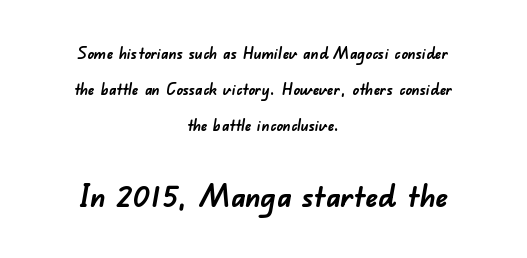
The image shows 31 px semibold sans-serif type; set centered, loose line spacing (2.26x), normal letter spacing, not underlined; the second (bottom) block is 1.94x larger; low stroke contrast and a small x-height.
